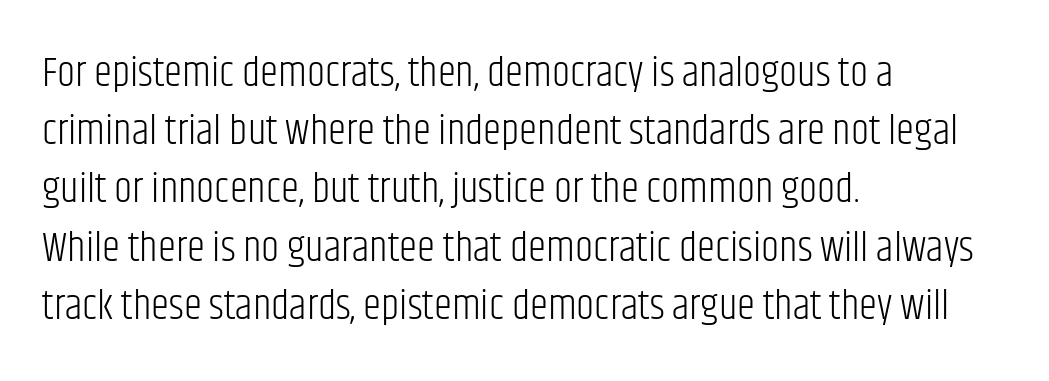
The image shows 41 px light, condensed sans-serif type, upright; set left-aligned, normal line spacing (1.42x), normal letter spacing, not underlined; low stroke contrast and a large x-height.
